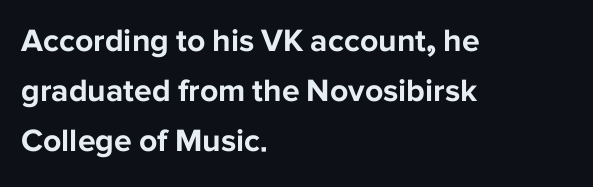
The line texture is even and compact thanks to regular tracking. Line starts are locked; line ends wander. The rendering uses natural spacing where letterforms have individual widths. Compared with typical paragraphs, the rows here are spaced about the same. This is the regular roman posture of the typeface.
